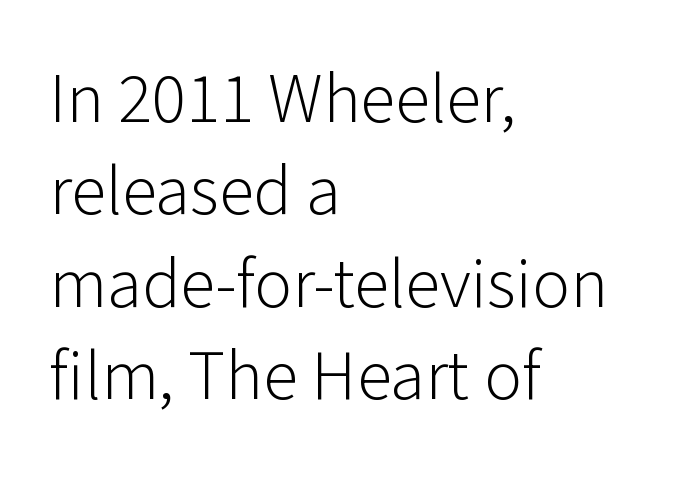
The image shows 71 px light sans-serif type, upright; set left-aligned, normal line spacing (1.3x), normal letter spacing, not underlined; low stroke contrast and a medium x-height.
